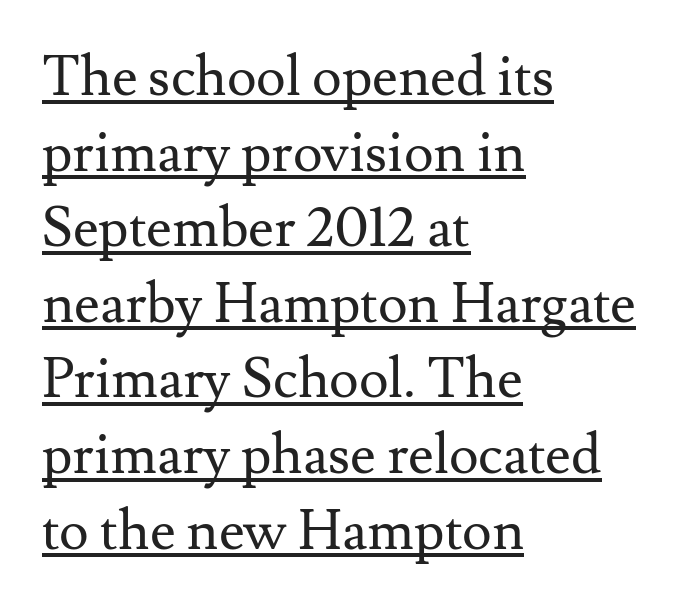
{"serif": "yes", "italic": "no", "bold": "no", "weight": "regular", "width": "normal", "stroke_contrast": "medium", "x_height": "small", "monospaced": "no", "underline": "yes", "align": "left", "line_spacing": "normal", "line_spacing_ratio": 1.35, "letter_spacing": "normal", "letter_spacing_em": 0.0, "glyph_px": 56}
